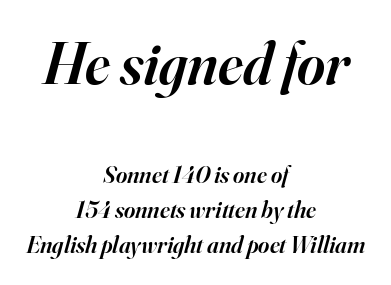
The setting favours the middle, as headings and verse often do. Italic: yes, the glyphs are oblique. Regular leading. The space beneath each line is pristine and unruled.
